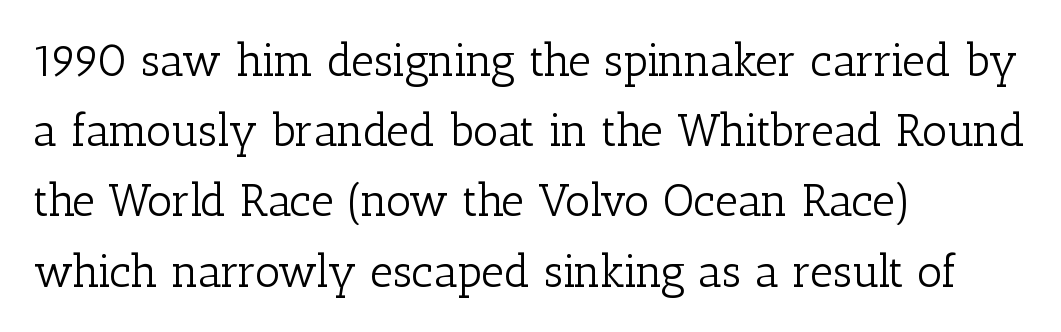
The image shows 45 px light serif type, upright; set left-aligned, normal line spacing (1.56x), normal letter spacing, not underlined; low stroke contrast and a medium x-height.
